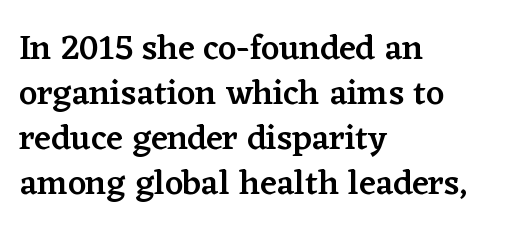
The image shows 35 px semibold serif type, upright; set left-aligned, normal line spacing (1.29x), normal letter spacing, not underlined; low stroke contrast and a medium x-height.
